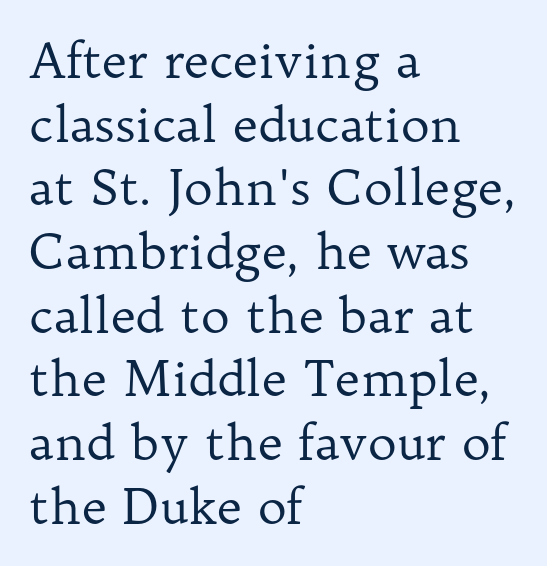
Just letters on the line, the space beneath them empty. The face used here is proportionally spaced, like ordinary book or web type. A roman cut, with each character standing at attention. The letters look calm and open, with moderate or lighter stems. The line-height multiplier appears to be the usual default.
